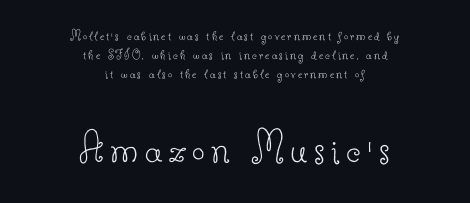
These two chunks differ in scale, with the bottom chunk taking the larger measure. Where is the straight margin? There isn't one; the lines are centered. Character widths vary here, with narrow letters taking less room than wide ones. The face looks like a standard text weight, possibly lighter.
